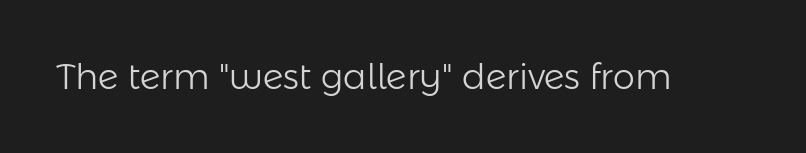
{"serif": "no", "italic": "no", "bold": "no", "weight": "light", "width": "normal", "stroke_contrast": "low", "x_height": "medium", "monospaced": "no", "underline": "no", "letter_spacing": "normal", "letter_spacing_em": 0.0, "glyph_px": 35}
